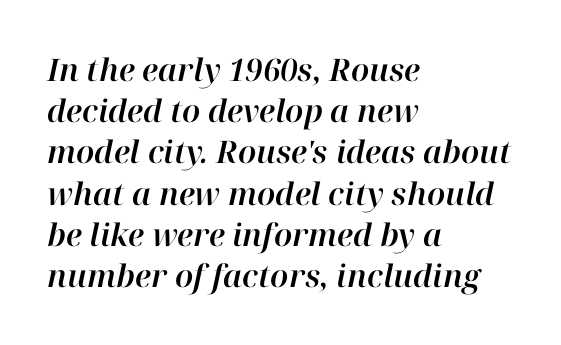
{"italic": "yes", "lean": "right", "slant_degrees": 12, "width": "normal", "stroke_contrast": "high", "x_height": "medium", "monospaced": "no", "underline": "no", "align": "left", "line_spacing": "normal", "line_spacing_ratio": 1.33, "letter_spacing": "normal", "letter_spacing_em": 0.0, "glyph_px": 31}
